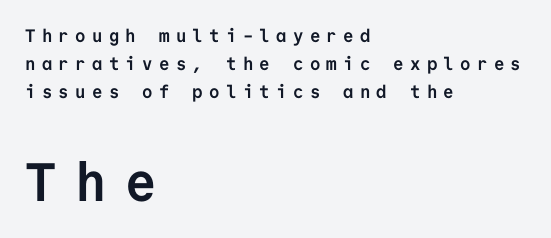
{"serif": "no", "italic": "no", "bold": "yes", "weight": "semibold", "width": "normal", "stroke_contrast": "low", "x_height": "medium", "monospaced": "yes", "underline": "no", "align": "left", "line_spacing": "normal", "line_spacing_ratio": 1.56, "letter_spacing": "wide", "letter_spacing_em": 0.35, "larger_block": "second", "size_ratio": 3.0, "glyph_px": 54}
